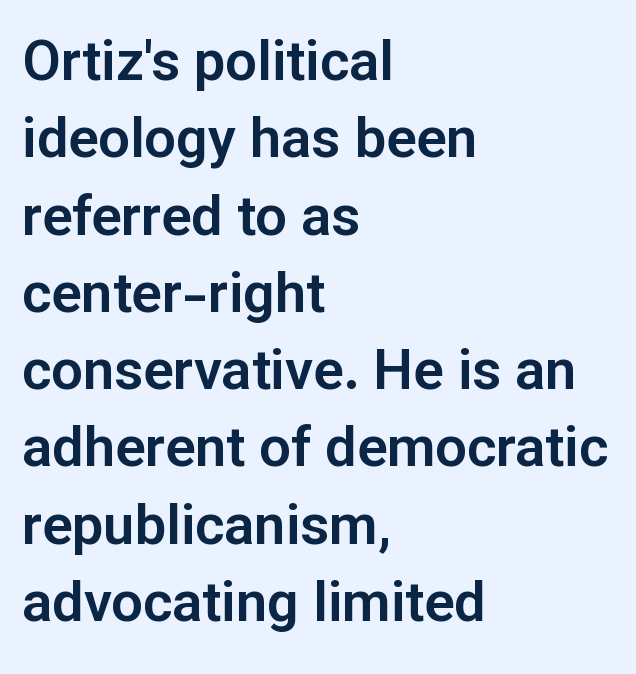
What kind of face is this? One without serifs — a sans. Visually the block forms a straight wall on the left and a jagged coastline on the right. This sample keeps an unexceptional amount of space between lines. The foot of each line stays bare and open. These lines keep a tight, regular rhythm from letter to letter.
